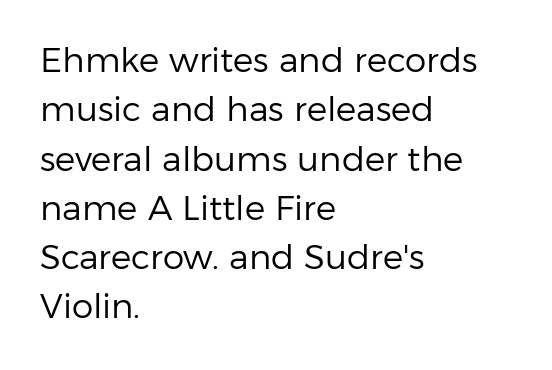
{"serif": "no", "italic": "no", "bold": "no", "weight": "regular", "width": "normal", "stroke_contrast": "low", "x_height": "medium", "monospaced": "no", "underline": "no", "align": "left", "line_spacing": "normal", "line_spacing_ratio": 1.45, "letter_spacing": "normal", "letter_spacing_em": 0.0, "glyph_px": 34}
